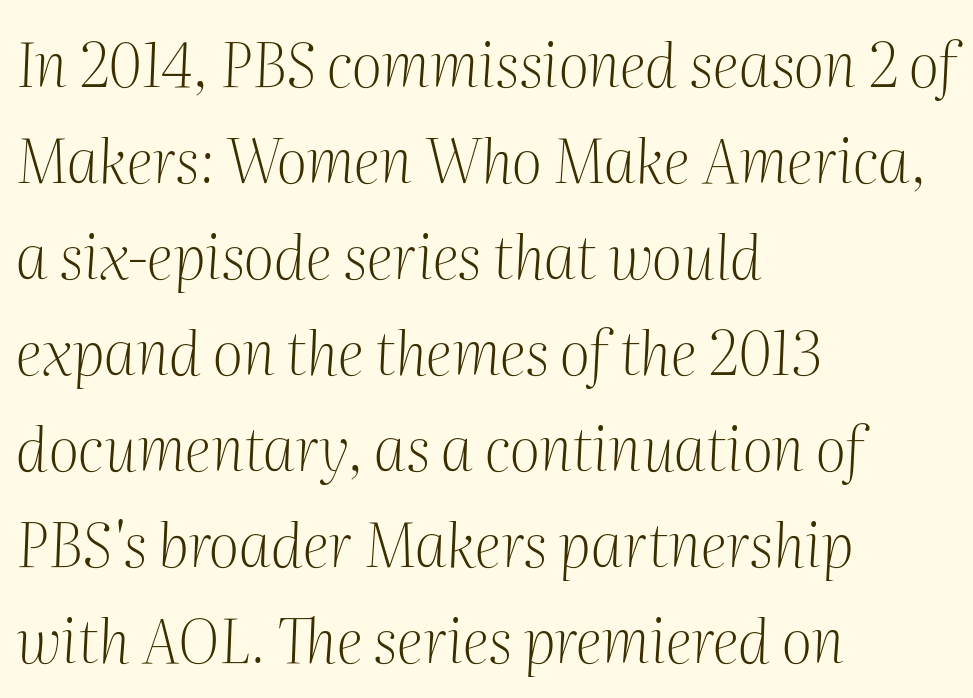
Q: Is the text bold? A: No.
Q: Is the text italic (slanted)? A: Yes, it leans right by about 2 degrees.
Q: Is the typeface a serif or a sans-serif typeface? A: Serif.
Q: Is the text underlined? A: No.
Q: How is the paragraph aligned? A: Left-aligned.
Q: Is the spacing between letters normal or unusually wide? A: Normal.
Q: Is the spacing between lines tight, normal or loose? A: Normal.
Q: Width (condensed, normal, or wide)? A: Normal.
Q: Stroke contrast? A: Medium.
Q: x-height? A: Medium.
Q: Monospaced? A: No.
